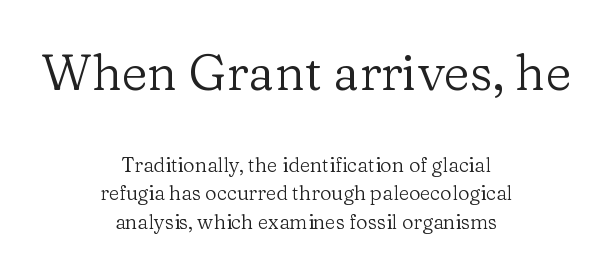
Nobody touched the tracking dial on this one. This sample has the flowing, uneven cadence of proportional lettering. The typeface has the unassuming heft of standard copy or less. The passage shown stacks its lines at a standard gap. This sample uses a serif face. The letters in the upper block stand taller than those in the block below.
